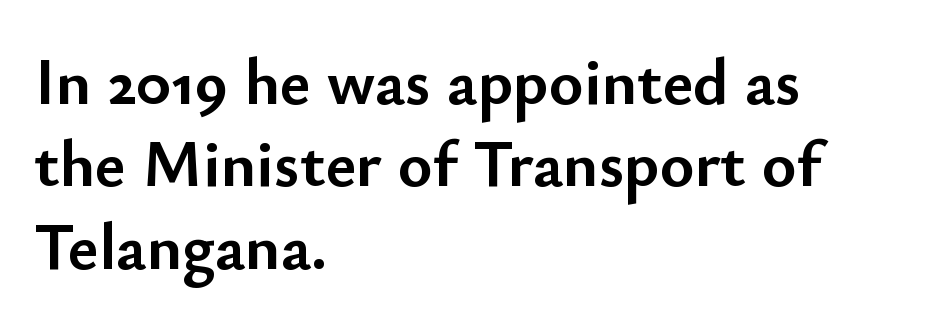
The image shows 66 px semibold sans-serif type, upright; set left-aligned, normal line spacing (1.25x), normal letter spacing, not underlined; low stroke contrast and a small x-height.
